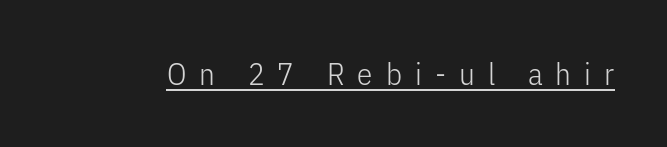
Proportional: the letters do not fall into vertical columns. Is the letter spacing exaggerated? Yes — the characters are pushed far apart. The specimen includes a rule beneath the text block's lines. Posture: straight, roman, zero tilt.
